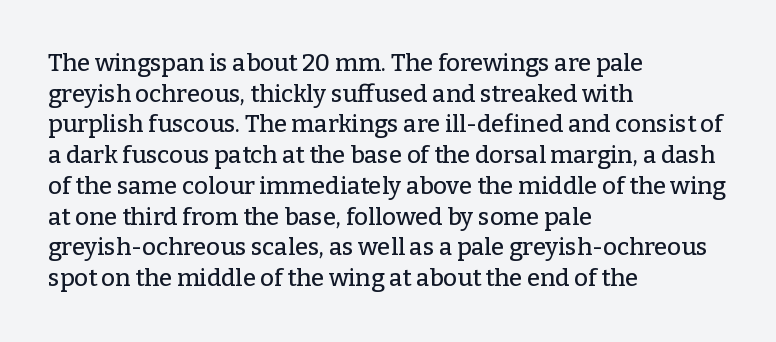
These lines stack with their left ends in a neat column. This sample uses plain, unmodified letter spacing. Rows of type keep a routine distance in the vertical direction. The glyphs are unaccompanied by any horizontal stroke below them. Vertical strokes here are truly vertical.
